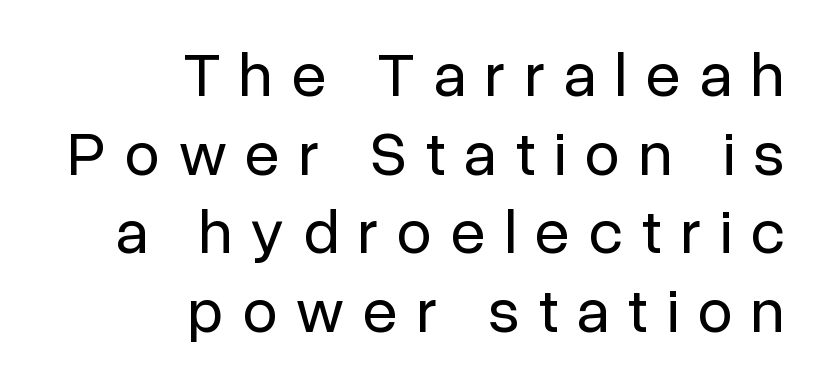
Q: Is the text bold? A: No.
Q: Is the text italic (slanted)? A: No, it is upright.
Q: Is the typeface a serif or a sans-serif typeface? A: Sans-serif.
Q: Is the text underlined? A: No.
Q: How is the paragraph aligned? A: Right-aligned.
Q: Is the spacing between letters normal or unusually wide? A: Unusually wide.
Q: Is the spacing between lines tight, normal or loose? A: Normal.
Q: Width (condensed, normal, or wide)? A: Normal.
Q: Stroke contrast? A: Low.
Q: x-height? A: Medium.
Q: Monospaced? A: No.
